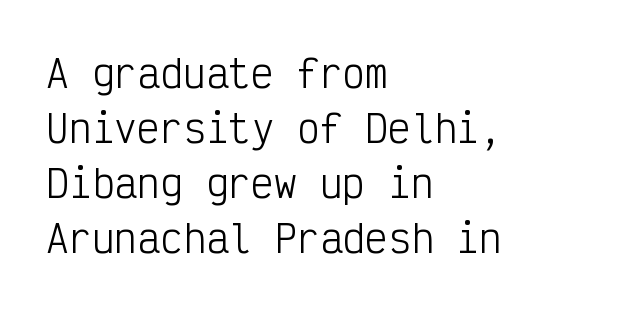
{"serif": "no", "italic": "no", "bold": "no", "weight": "light", "width": "condensed", "stroke_contrast": "low", "x_height": "medium", "monospaced": "yes", "underline": "no", "align": "left", "line_spacing": "normal", "line_spacing_ratio": 1.45, "letter_spacing": "normal", "letter_spacing_em": 0.0, "glyph_px": 38}
